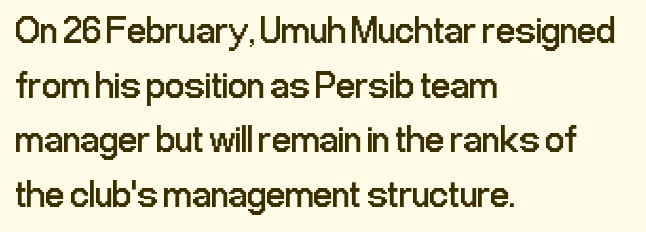
{"serif": "no", "italic": "no", "bold": "no", "weight": "regular", "width": "condensed", "stroke_contrast": "low", "x_height": "medium", "monospaced": "no", "underline": "no", "align": "left", "line_spacing": "normal", "line_spacing_ratio": 1.44, "letter_spacing": "normal", "letter_spacing_em": 0.0, "glyph_px": 38}
